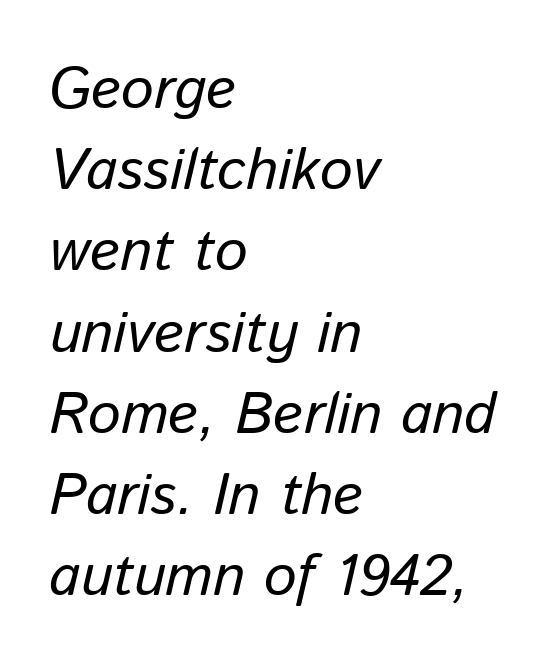
One-word summary of the alignment: left. The words here are not underlined. Leading matches the norm, producing a regular column. Character widths vary here, with narrow letters taking less room than wide ones. Each word holds together tightly as a unit, with standard inter-letter gaps. Looking at the ascenders, they clearly lean.
